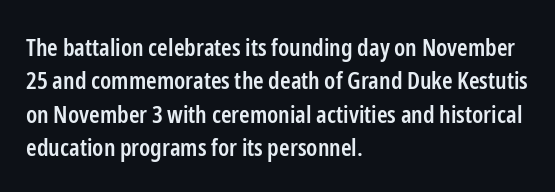
Does the lettering tilt? It doesn't — this is upright. Students, this is semibold: more ink than regular, less than bold. Is the block centered? No — it sits flush against the left margin. The block of text has a typical density, with ordinary space between rows.
